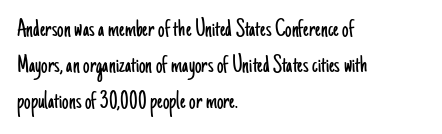
Teacher's note: observe the even left margin — that is flush-left alignment. Students, note that the glyphs here touch the page at normal intervals. Do the letters lean? They stand straight. Descenders hang freely into open space. Stem width sits at or under what a default text font uses.
